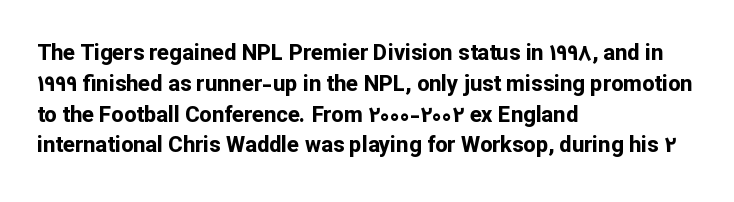
The image shows 22 px bold type, upright; set left-aligned, normal line spacing (1.4x), normal letter spacing, not underlined.
